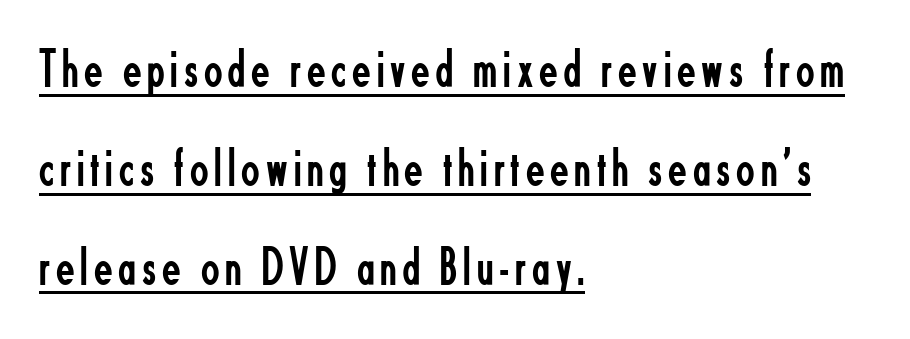
The image shows 54 px regular-weight, condensed sans-serif type, upright; set left-aligned, line spacing 1.83x, underlined; low stroke contrast and a small x-height.
